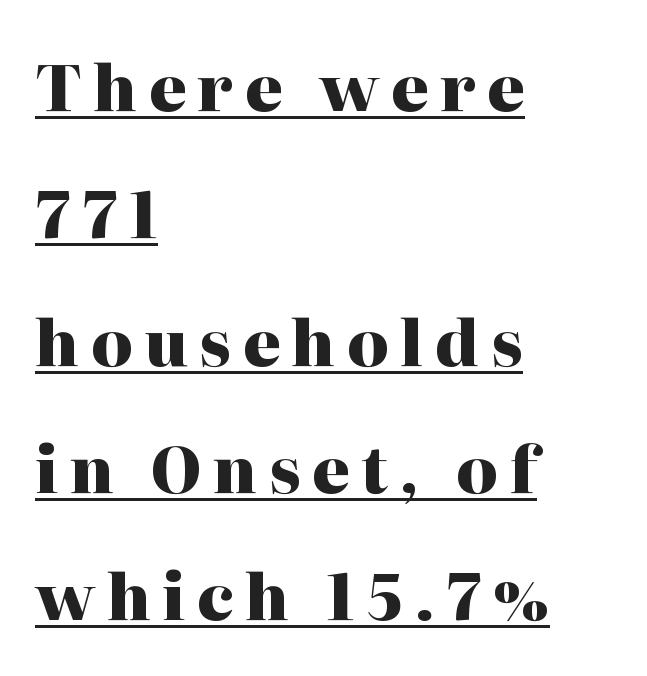
The image shows 64 px heavy serif type, upright; set left-aligned, loose line spacing (1.99x), underlined; high stroke contrast and a medium x-height.
